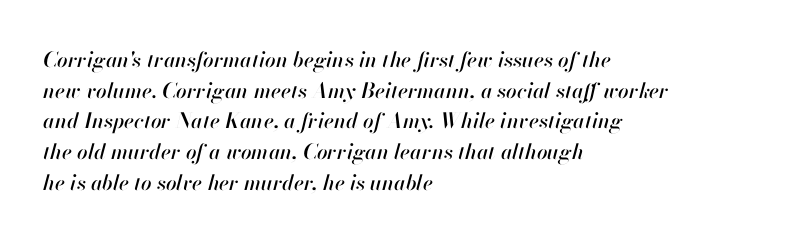
Underline: absent. This is oblique type, the kind used for emphasis or titles. Leading: standard. These lines are set flush left with a ragged right edge. Between one letter and the next there's only the usual sliver of space.
